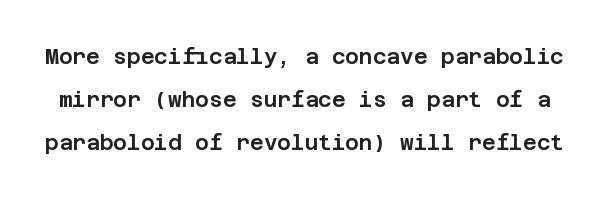
{"italic": "no", "underline": "no", "line_spacing": "loose", "line_spacing_ratio": 2.04, "letter_spacing": "normal", "letter_spacing_em": 0.0, "glyph_px": 21}
